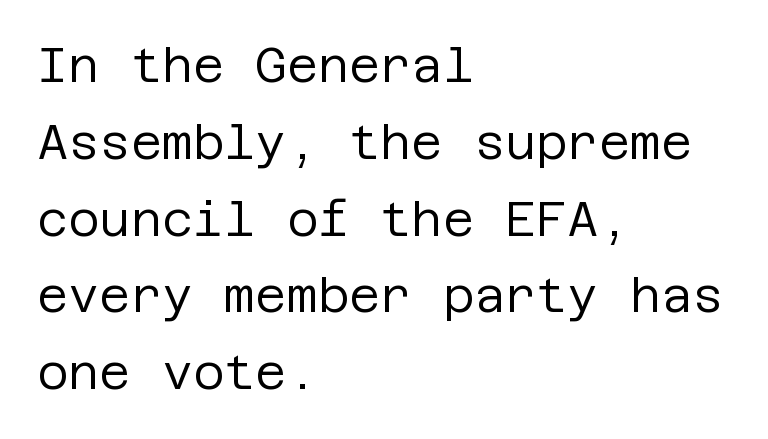
{"serif": "no", "italic": "no", "bold": "no", "weight": "regular", "width": "normal", "stroke_contrast": "low", "x_height": "large", "underline": "no", "align": "left", "line_spacing": "normal", "line_spacing_ratio": 1.6, "letter_spacing": "normal", "letter_spacing_em": 0.0, "glyph_px": 48}
